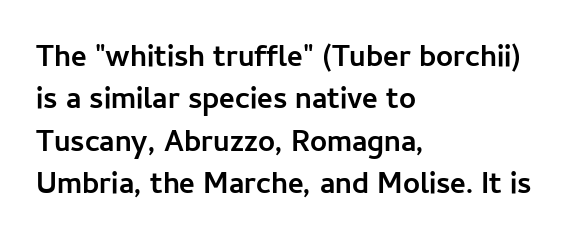
{"serif": "no", "italic": "no", "bold": "yes", "weight": "semibold", "width": "normal", "stroke_contrast": "low", "x_height": "medium", "monospaced": "no", "underline": "no", "align": "left", "line_spacing": "normal", "line_spacing_ratio": 1.41, "letter_spacing": "normal", "letter_spacing_em": 0.0, "glyph_px": 30}
